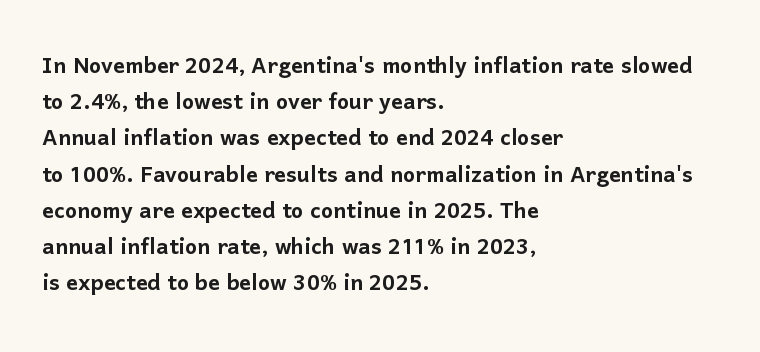
Nope, no serifs anywhere on these letters. Is this a fixed-width face? No — the glyphs have proportional, varying widths. A normal amount of white space separates one row of letters from the next. Beneath every word, the page is bare. Nope, not italic — everything's standing straight.
